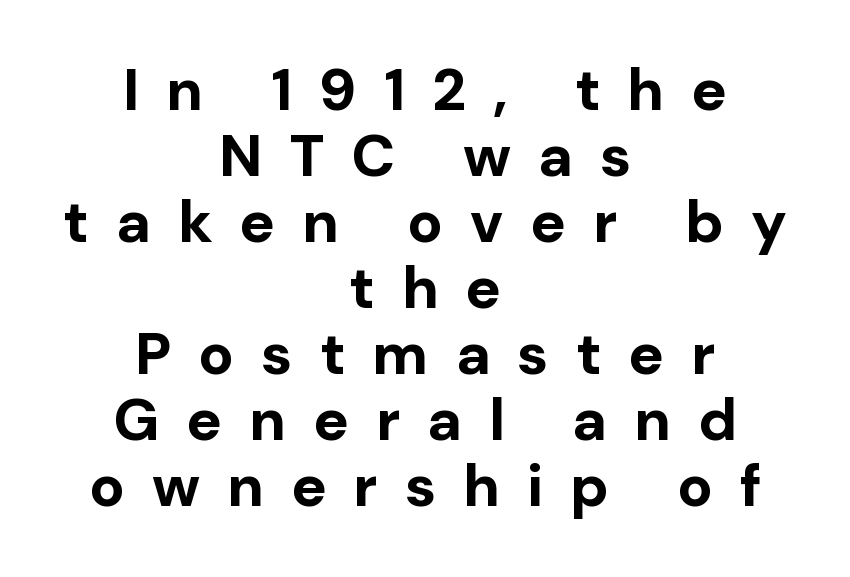
The text was rendered using a sans face with plain stroke endings. Descenders are the only things crossing below the line. Here the designer chose a conventional face with non-uniform glyph widths. Each line is balanced around a shared central axis. Is the type bold? Yes — the strokes are clearly thick and heavy.
